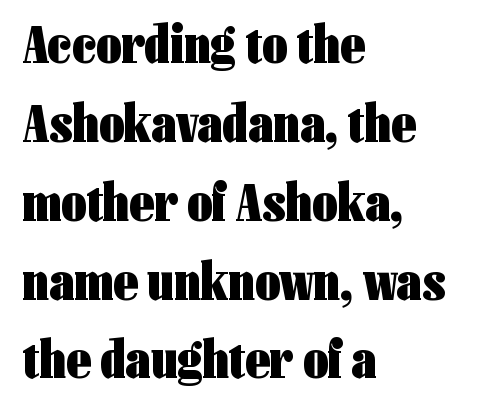
{"serif": "no", "italic": "no", "bold": "yes", "weight": "heavy", "width": "condensed", "stroke_contrast": "low", "x_height": "medium", "monospaced": "no", "underline": "no", "align": "left", "line_spacing": "normal", "line_spacing_ratio": 1.46, "letter_spacing": "normal", "letter_spacing_em": 0.0, "glyph_px": 54}
